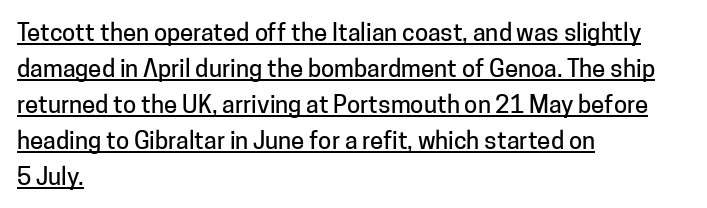
Which margin do the lines hug? The left one — the right edge is uneven. The lettering is marked with a stroke running underneath it. Leading matches the norm, producing a regular column. Caption: standard tracking, unaltered. This is the regular roman posture of the typeface.
